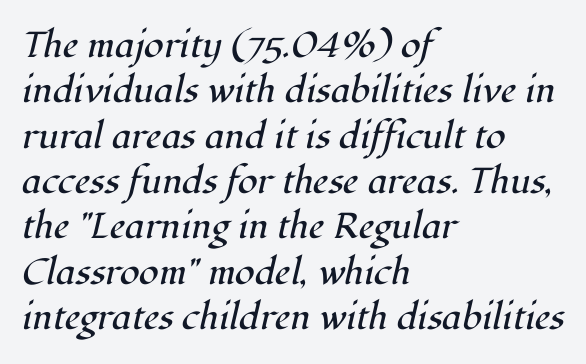
The image shows 36 px regular-weight serif type, italic (leaning right); set left-aligned, normal line spacing (1.26x), normal letter spacing, not underlined; high stroke contrast and a medium x-height.
